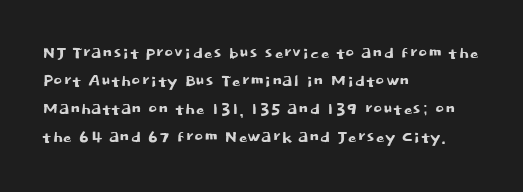
{"italic": "no", "underline": "no", "align": "left", "line_spacing": "normal", "line_spacing_ratio": 1.28, "letter_spacing": "normal", "letter_spacing_em": 0.0, "glyph_px": 22}
